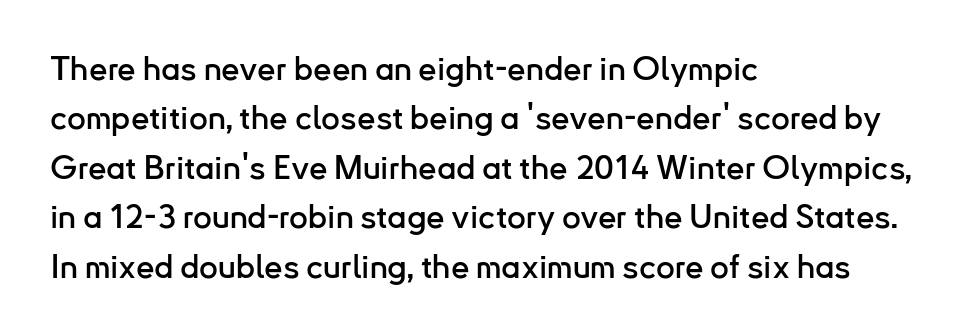
The glyphs in this specimen are sans serif. Interline gaps are of average width in this sample. Any mark beneath the type? The region is blank. These lines stack with their left ends in a neat column. The horizontal fit of the characters is conventional and even.
